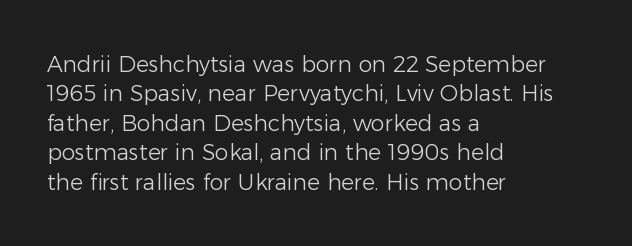
Q: Is the text bold? A: No.
Q: Is the text italic (slanted)? A: No, it is upright.
Q: Is the text underlined? A: No.
Q: How is the paragraph aligned? A: Left-aligned.
Q: Is the spacing between letters normal or unusually wide? A: Normal.
Q: Is the spacing between lines tight, normal or loose? A: Normal.
